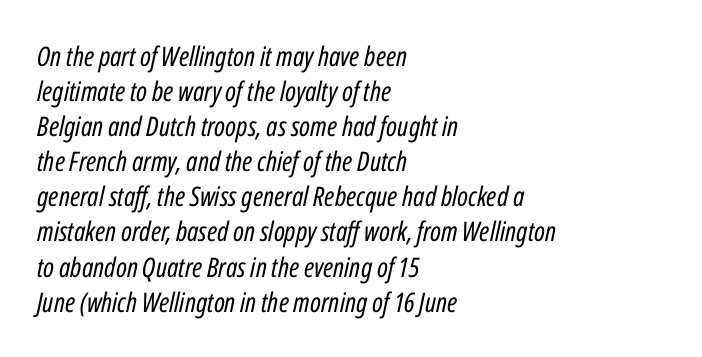
{"italic": "yes", "lean": "right", "slant_degrees": 12, "bold": "no", "underline": "no", "align": "left", "line_spacing": "normal", "line_spacing_ratio": 1.3, "letter_spacing": "normal", "letter_spacing_em": 0.0, "glyph_px": 27}
